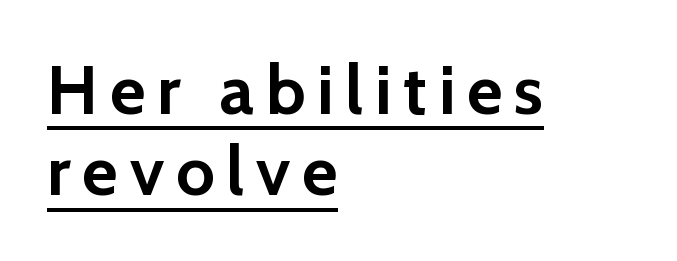
Q: Is the text bold? A: Yes.
Q: Is the text italic (slanted)? A: No, it is upright.
Q: Is the typeface a serif or a sans-serif typeface? A: Sans-serif.
Q: Is the text underlined? A: Yes.
Q: How is the paragraph aligned? A: Left-aligned.
Q: Width (condensed, normal, or wide)? A: Normal.
Q: x-height? A: Medium.
Q: Monospaced? A: No.
